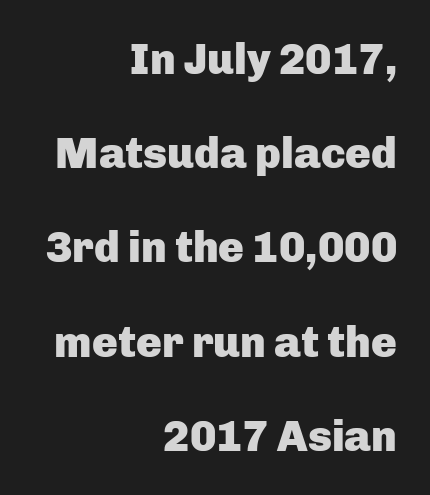
Q: Is the text bold? A: Yes.
Q: Is the text italic (slanted)? A: No, it is upright.
Q: Is the typeface a serif or a sans-serif typeface? A: Sans-serif.
Q: Is the text underlined? A: No.
Q: How is the paragraph aligned? A: Right-aligned.
Q: Is the spacing between letters normal or unusually wide? A: Normal.
Q: Is the spacing between lines tight, normal or loose? A: Loose.
Q: Width (condensed, normal, or wide)? A: Normal.
Q: Stroke contrast? A: Low.
Q: x-height? A: Medium.
Q: Monospaced? A: No.
